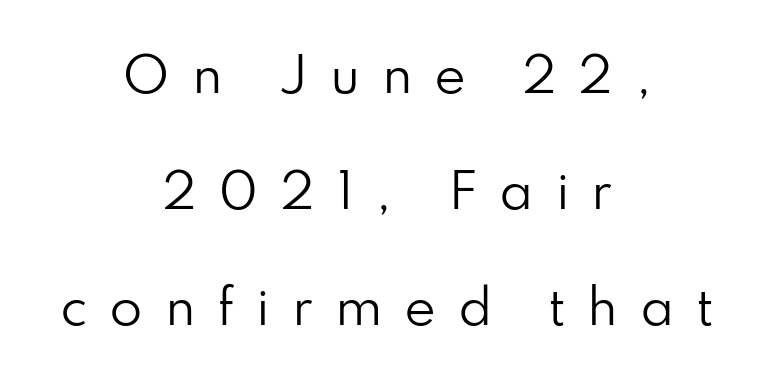
The type sits square on the baseline with zero lean. Letterform terminals end flat and unadorned throughout the passage. Weight class: somewhere from thin through regular. Baseline-to-baseline distance is far greater than the letter height. Inter-character spacing is expanded well beyond the font's built-in metrics. A student would call this center alignment; a typographer would say set centered.
